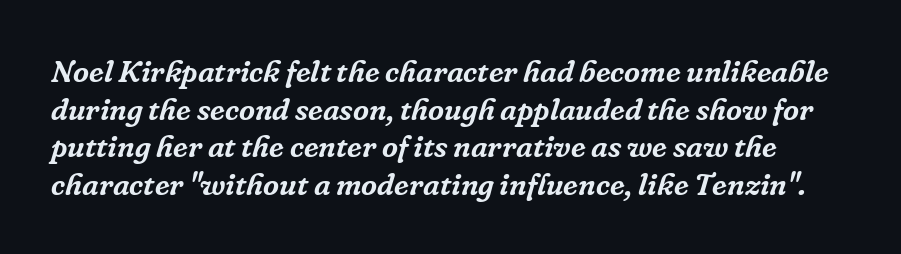
Q: Is the text italic (slanted)? A: Yes, it leans right by about 16 degrees.
Q: Is the typeface a serif or a sans-serif typeface? A: Serif.
Q: Is the text underlined? A: No.
Q: Is the spacing between letters normal or unusually wide? A: Normal.
Q: Width (condensed, normal, or wide)? A: Normal.
Q: Stroke contrast? A: Low.
Q: x-height? A: Medium.
Q: Monospaced? A: No.
